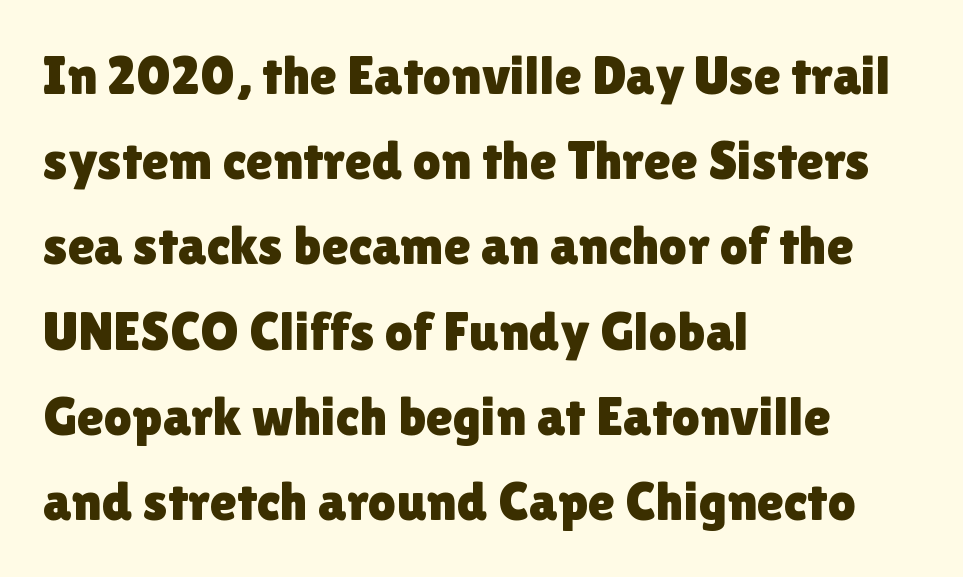
{"serif": "no", "italic": "no", "width": "normal", "x_height": "medium", "monospaced": "no", "underline": "no", "align": "left", "line_spacing": "normal", "line_spacing_ratio": 1.55, "letter_spacing": "normal", "letter_spacing_em": 0.0, "glyph_px": 55}
